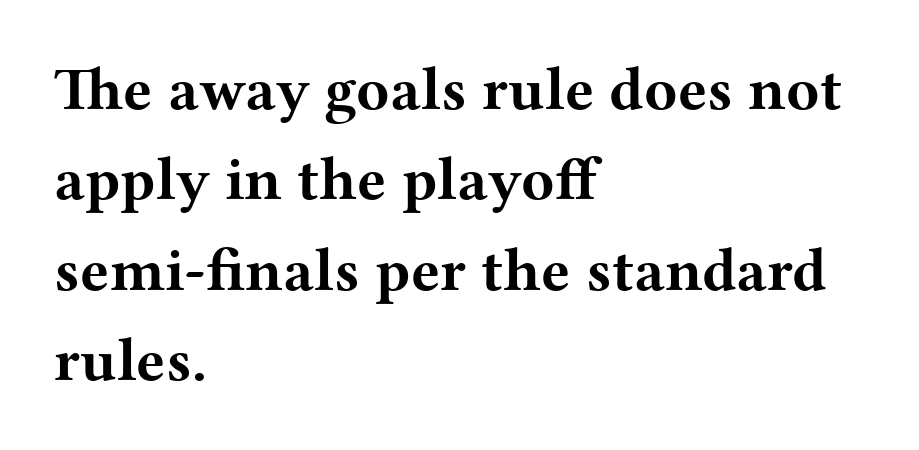
Standard letterfit; no display-style spreading of the glyphs. Here the designer chose a conventional face with non-uniform glyph widths. Classification — serif. This block has exactly the height ordinary leading produces.
